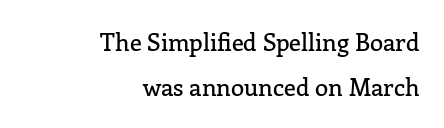
Q: Is the text italic (slanted)? A: No, it is upright.
Q: Is the text underlined? A: No.
Q: How is the paragraph aligned? A: Right-aligned.
Q: Is the spacing between letters normal or unusually wide? A: Normal.
